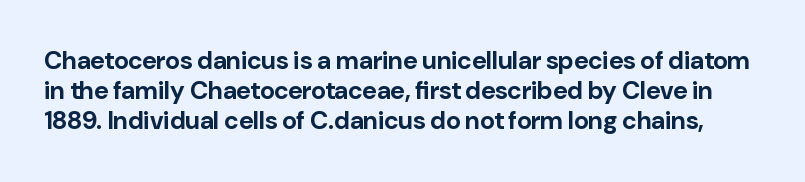
{"italic": "no", "bold": "yes", "underline": "no", "line_spacing_ratio": 1.21, "letter_spacing": "normal", "letter_spacing_em": 0.0, "glyph_px": 25}
